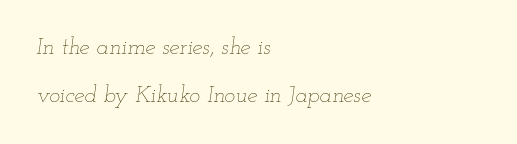
{"italic": "yes", "lean": "right", "slant_degrees": 12, "bold": "no", "underline": "no", "align": "left", "line_spacing": "loose", "line_spacing_ratio": 2.07, "letter_spacing": "normal", "letter_spacing_em": 0.0, "glyph_px": 23}
